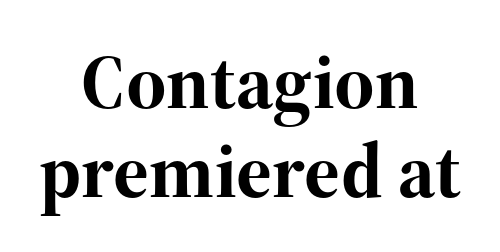
{"serif": "yes", "italic": "no", "bold": "yes", "weight": "bold", "width": "normal", "stroke_contrast": "high", "x_height": "medium", "monospaced": "no", "underline": "no", "align": "center", "line_spacing_ratio": 1.16, "letter_spacing": "normal", "letter_spacing_em": 0.0, "glyph_px": 77}
